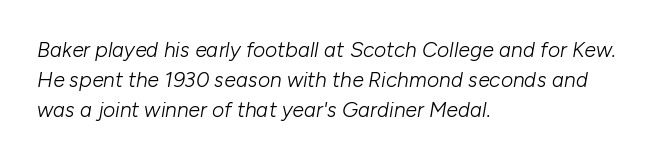
Q: Is the text bold? A: No.
Q: Is the text italic (slanted)? A: Yes, it leans right by about 10 degrees.
Q: Is the text underlined? A: No.
Q: How is the paragraph aligned? A: Left-aligned.
Q: Is the spacing between letters normal or unusually wide? A: Normal.
Q: Is the spacing between lines tight, normal or loose? A: Normal.
